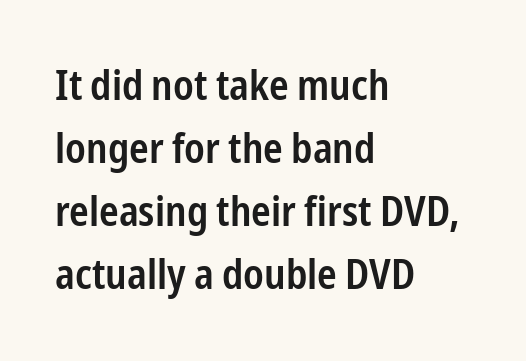
Q: Is the text bold? A: Semi-bold.
Q: Is the text italic (slanted)? A: No, it is upright.
Q: Is the typeface a serif or a sans-serif typeface? A: Sans-serif.
Q: Is the text underlined? A: No.
Q: How is the paragraph aligned? A: Left-aligned.
Q: Is the spacing between letters normal or unusually wide? A: Normal.
Q: Is the spacing between lines tight, normal or loose? A: Normal.
Q: Width (condensed, normal, or wide)? A: Condensed.
Q: Stroke contrast? A: Low.
Q: x-height? A: Medium.
Q: Monospaced? A: No.
